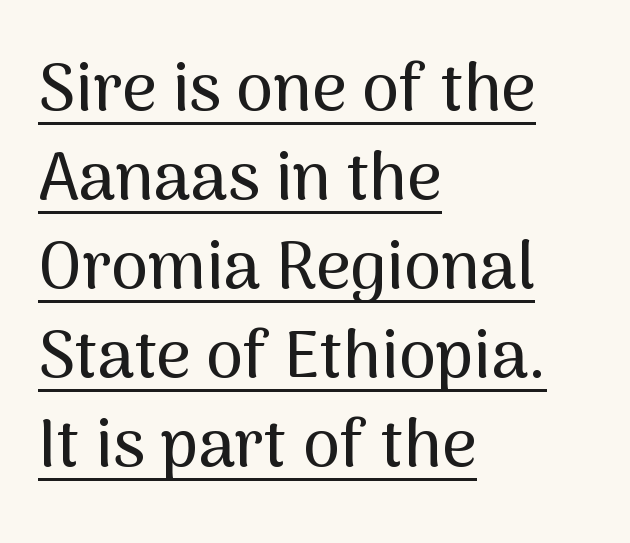
{"serif": "no", "italic": "no", "width": "normal", "stroke_contrast": "medium", "x_height": "medium", "monospaced": "no", "underline": "yes", "align": "left", "line_spacing": "normal", "line_spacing_ratio": 1.33, "letter_spacing": "normal", "letter_spacing_em": 0.0, "glyph_px": 67}
